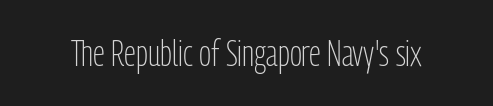
Letters have the restrained weight of plain body copy at most. Type without underlining. Do the letters lean? They stand straight. These lines are rendered in a variable-pitch font. Between one letter and the next there's only the usual sliver of space. Each letter's strokes conclude bluntly, with no projecting serifs.
